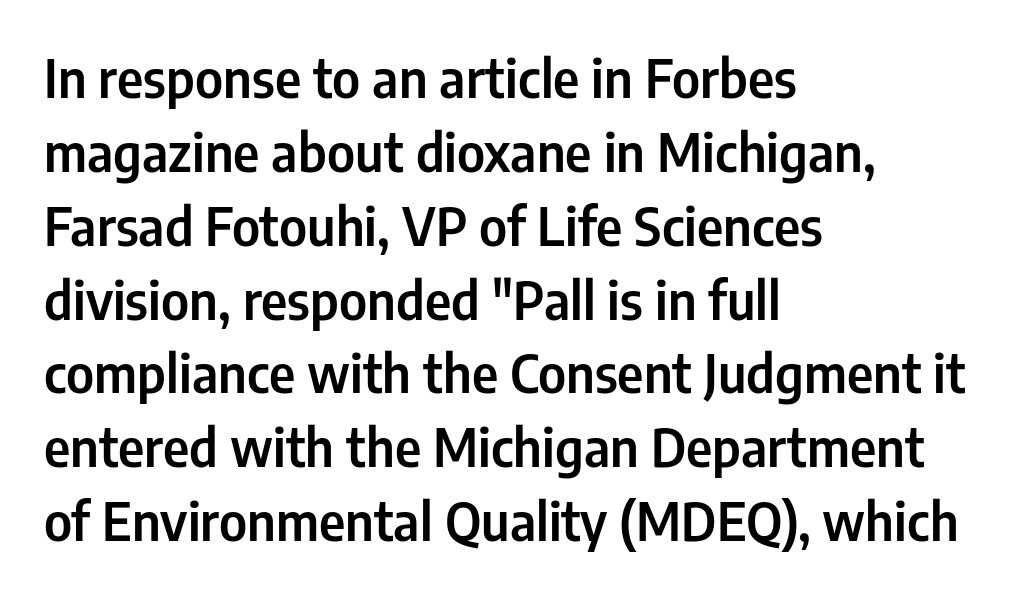
Q: Is the text italic (slanted)? A: No, it is upright.
Q: Is the typeface a serif or a sans-serif typeface? A: Sans-serif.
Q: Is the text underlined? A: No.
Q: How is the paragraph aligned? A: Left-aligned.
Q: Is the spacing between letters normal or unusually wide? A: Normal.
Q: Is the spacing between lines tight, normal or loose? A: Normal.
Q: Width (condensed, normal, or wide)? A: Condensed.
Q: Stroke contrast? A: Low.
Q: x-height? A: Medium.
Q: Monospaced? A: No.
